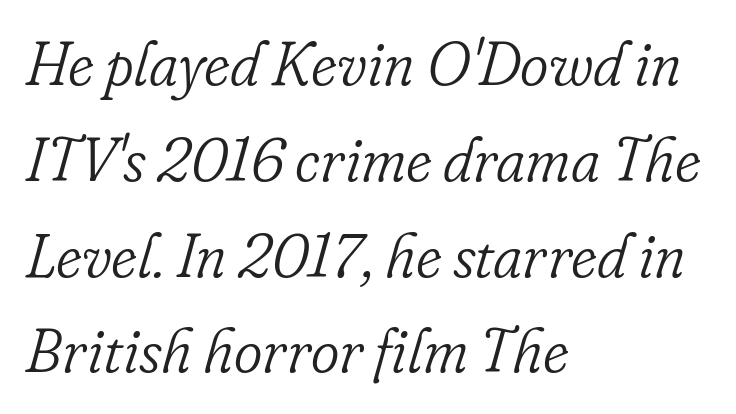
The image shows 61 px light serif type, italic (leaning right); set left-aligned, normal line spacing (1.57x), normal letter spacing, not underlined; low stroke contrast and a small x-height.
